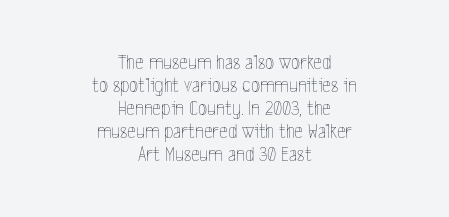
{"italic": "no", "bold": "no", "underline": "no", "align": "center", "line_spacing": "tight", "line_spacing_ratio": 1.1, "letter_spacing": "normal", "letter_spacing_em": 0.0, "glyph_px": 21}
